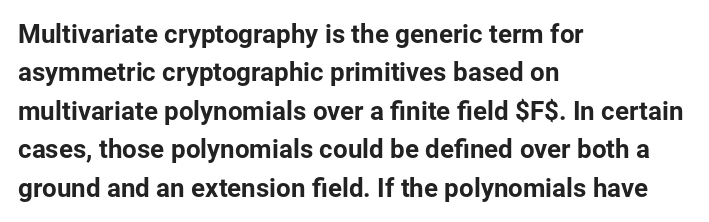
Q: Is the text italic (slanted)? A: No, it is upright.
Q: Is the text underlined? A: No.
Q: How is the paragraph aligned? A: Left-aligned.
Q: Is the spacing between letters normal or unusually wide? A: Normal.
Q: Is the spacing between lines tight, normal or loose? A: Normal.
